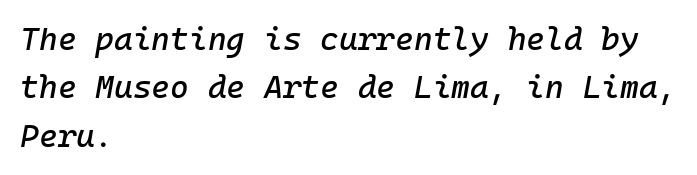
Slanted lettering throughout. If you drew a ruler down the left edge, every line would touch it. Caption: standard tracking, unaltered. Quick note: underline off.
